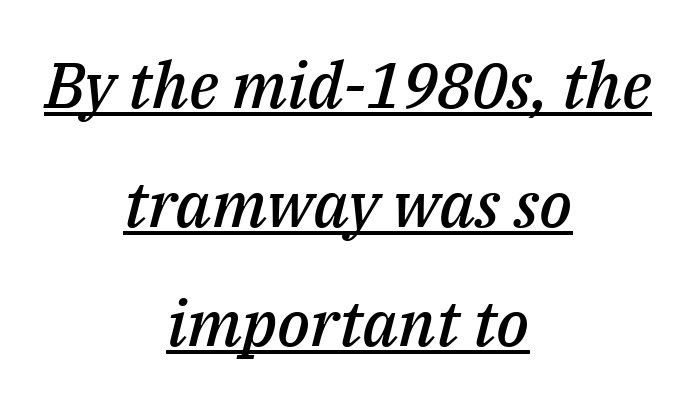
The line texture is even and compact thanks to regular tracking. Observe the lean: these are italic letterforms. These lines carry some extra weight — a demibold, not a full bold. The rendering uses natural spacing where letterforms have individual widths.
